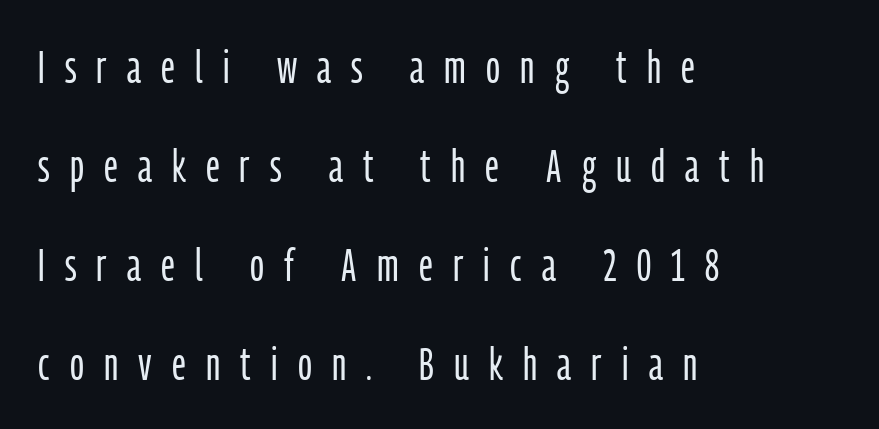
{"serif": "no", "italic": "no", "bold": "no", "weight": "light", "width": "condensed", "stroke_contrast": "low", "x_height": "medium", "monospaced": "no", "underline": "no", "align": "left", "line_spacing": "loose", "line_spacing_ratio": 2.15, "letter_spacing": "wide", "letter_spacing_em": 0.44, "glyph_px": 46}
